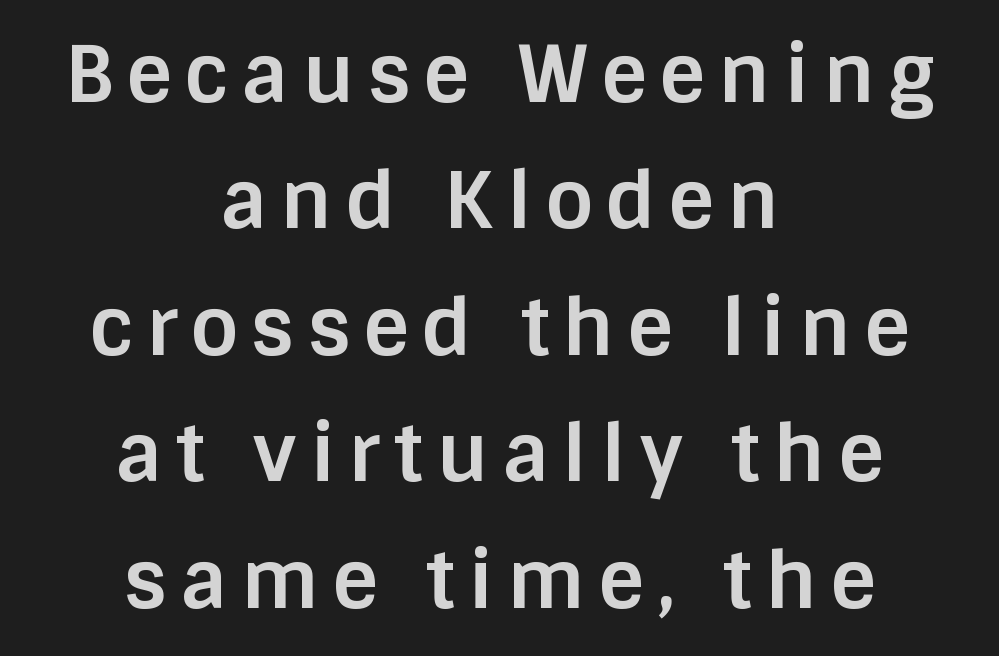
{"serif": "no", "italic": "no", "bold": "yes", "weight": "bold", "width": "normal", "stroke_contrast": "low", "x_height": "large", "monospaced": "no", "underline": "no", "align": "center", "line_spacing": "normal", "line_spacing_ratio": 1.6, "glyph_px": 79}
